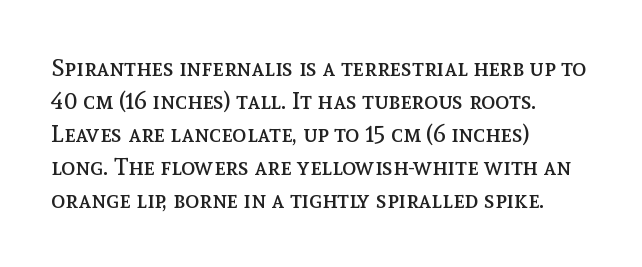
The image shows 24 px text type, upright; set left-aligned, normal line spacing (1.38x), normal letter spacing, not underlined.
